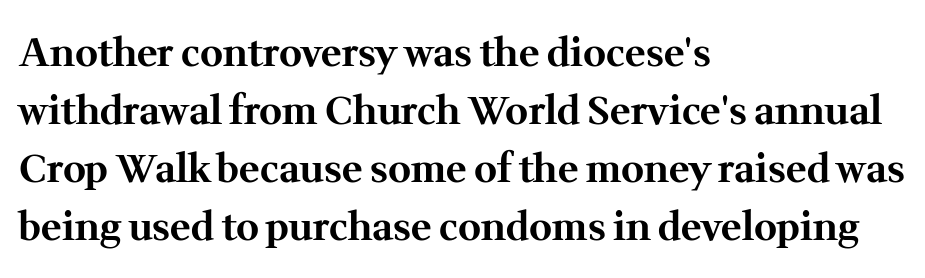
Q: Is the text bold? A: Yes.
Q: Is the text italic (slanted)? A: No, it is upright.
Q: Is the typeface a serif or a sans-serif typeface? A: Serif.
Q: Is the text underlined? A: No.
Q: How is the paragraph aligned? A: Left-aligned.
Q: Is the spacing between letters normal or unusually wide? A: Normal.
Q: Is the spacing between lines tight, normal or loose? A: Normal.
Q: Width (condensed, normal, or wide)? A: Normal.
Q: Stroke contrast? A: Medium.
Q: x-height? A: Medium.
Q: Monospaced? A: No.
